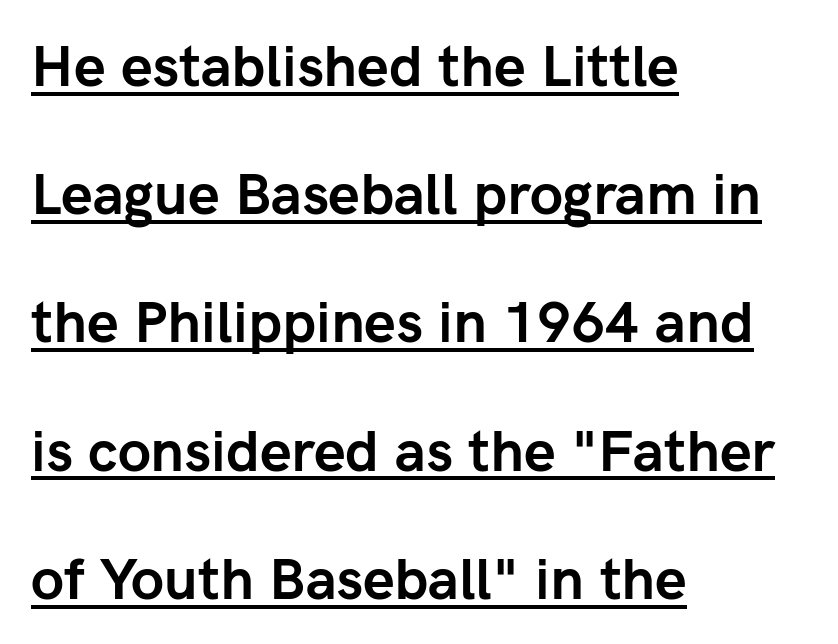
Examine the stroke ends and you'll find no serifs. Line starts are locked; line ends wander. This rendering leaves character spacing at its baseline value. The leading is generous, giving the passage an open texture. The passage shown is typed in a proportional face where columns would drift.
